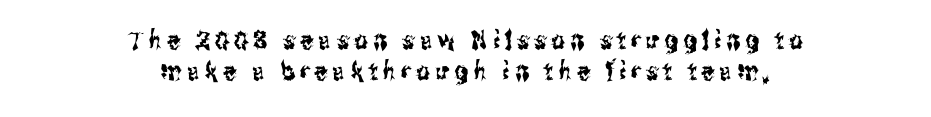
The image shows 26 px text type, upright; set centered, line spacing 1.2x, unusually wide letter spacing (+0.2 em), not underlined.
